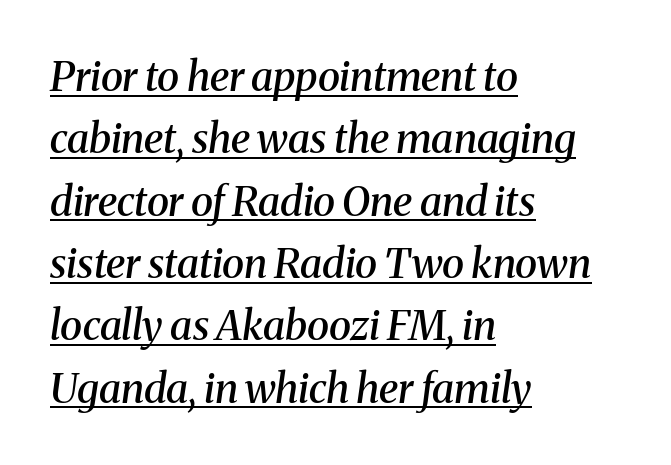
The image shows 41 px semibold serif type, italic (leaning right); set left-aligned, normal line spacing (1.52x), normal letter spacing, underlined; medium stroke contrast and a medium x-height.
